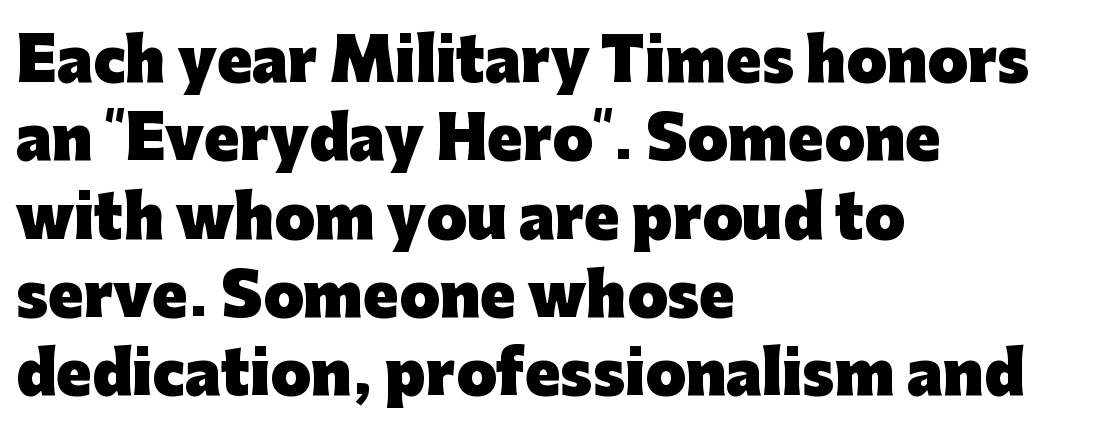
{"serif": "no", "italic": "no", "bold": "yes", "weight": "heavy", "width": "normal", "stroke_contrast": "low", "x_height": "medium", "monospaced": "no", "underline": "no", "align": "left", "line_spacing": "normal", "line_spacing_ratio": 1.35, "letter_spacing": "normal", "letter_spacing_em": 0.0, "glyph_px": 58}
